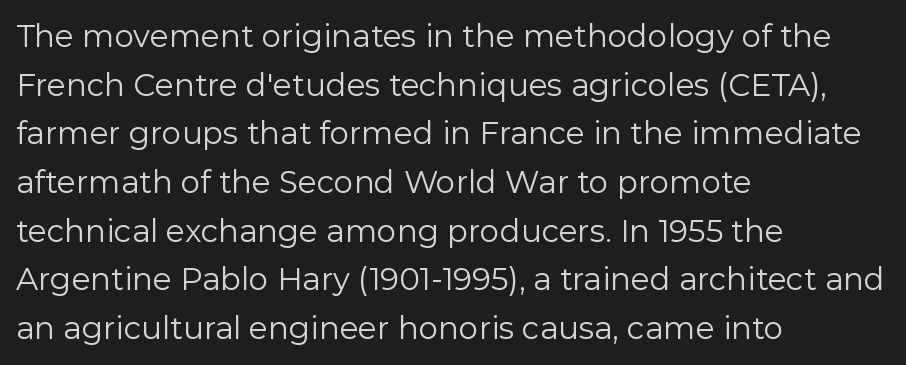
Compared with a typical body face, this is equally light or lighter still. Teacher's note: observe the even left margin — that is flush-left alignment. Is this a fixed-width face? No — the glyphs have proportional, varying widths. The letters stand straight up with perfectly vertical stems. This sample uses plain, unmodified letter spacing.
